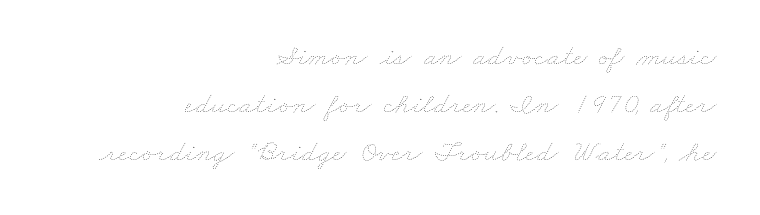
Q: Is the text bold? A: No.
Q: Is the text underlined? A: No.
Q: How is the paragraph aligned? A: Right-aligned.
Q: Is the spacing between letters normal or unusually wide? A: Normal.
Q: Is the spacing between lines tight, normal or loose? A: Normal.
Q: Width (condensed, normal, or wide)? A: Wide.
Q: Stroke contrast? A: Low.
Q: x-height? A: Small.
Q: Monospaced? A: No.
